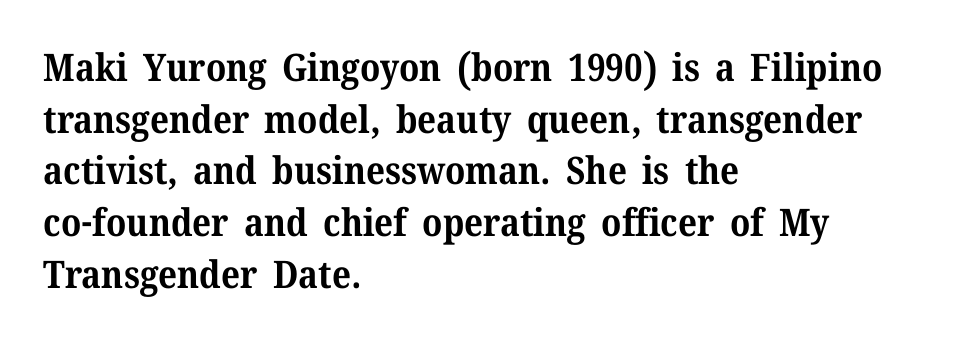
The image shows 38 px bold serif type, upright; set left-aligned, normal line spacing (1.36x), normal letter spacing, not underlined; medium stroke contrast and a medium x-height.
